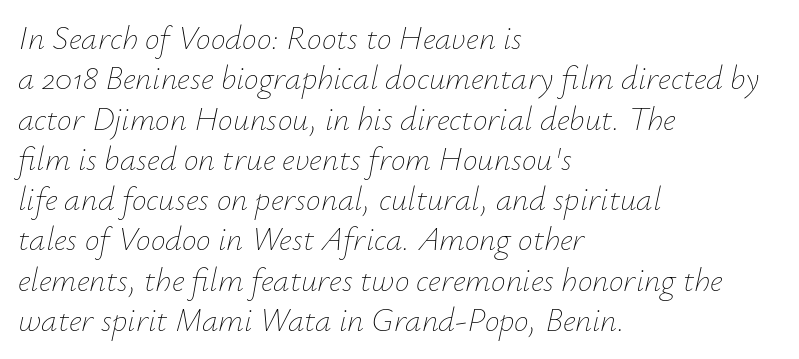
Q: Is the text bold? A: No.
Q: Is the text italic (slanted)? A: Yes, it leans right by about 12 degrees.
Q: Is the text underlined? A: No.
Q: How is the paragraph aligned? A: Left-aligned.
Q: Is the spacing between letters normal or unusually wide? A: Normal.
Q: Width (condensed, normal, or wide)? A: Normal.
Q: Stroke contrast? A: Low.
Q: x-height? A: Small.
Q: Monospaced? A: No.
